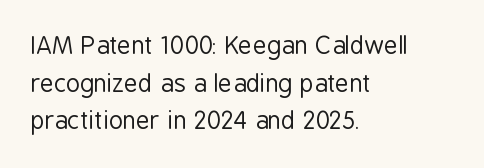
{"italic": "no", "bold": "no", "underline": "no", "align": "left", "line_spacing": "normal", "line_spacing_ratio": 1.57, "letter_spacing": "normal", "letter_spacing_em": 0.0, "glyph_px": 24}
